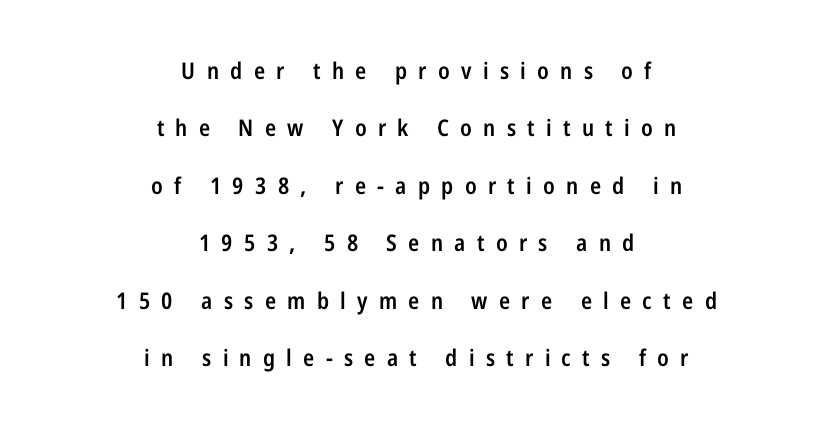
Q: Is the text bold? A: Semi-bold.
Q: Is the text italic (slanted)? A: No, it is upright.
Q: Is the text underlined? A: No.
Q: How is the paragraph aligned? A: Centered.
Q: Is the spacing between letters normal or unusually wide? A: Unusually wide.
Q: Is the spacing between lines tight, normal or loose? A: Loose.
